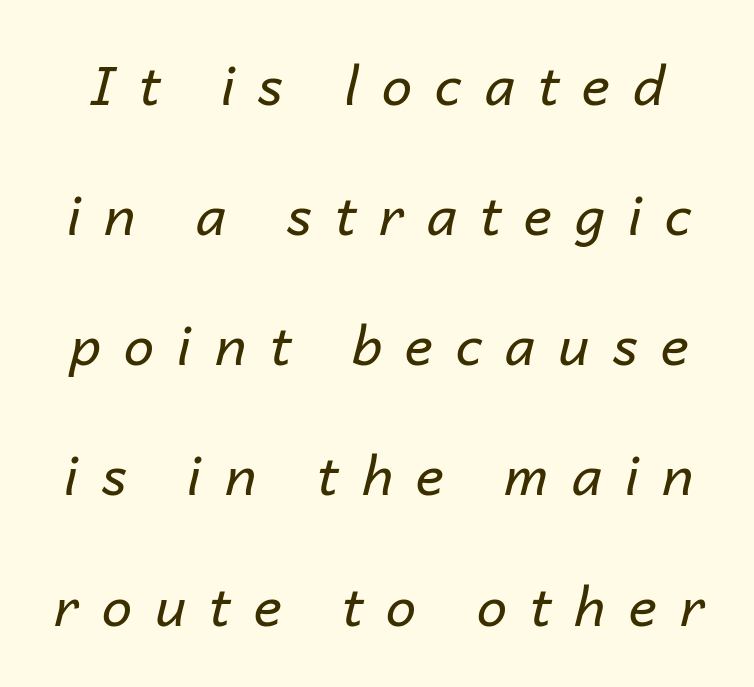
{"italic": "yes", "lean": "right", "slant_degrees": 14, "bold": "no", "weight": "regular", "width": "normal", "stroke_contrast": "low", "x_height": "medium", "monospaced": "no", "underline": "no", "line_spacing": "loose", "line_spacing_ratio": 2.41, "letter_spacing": "wide", "letter_spacing_em": 0.43, "glyph_px": 54}
